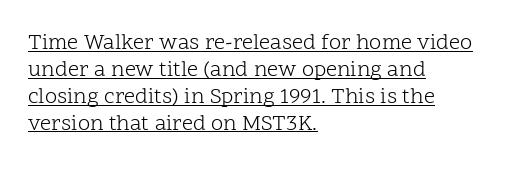
{"italic": "no", "bold": "no", "underline": "yes", "align": "left", "line_spacing_ratio": 1.22, "letter_spacing": "normal", "letter_spacing_em": 0.0, "glyph_px": 22}
